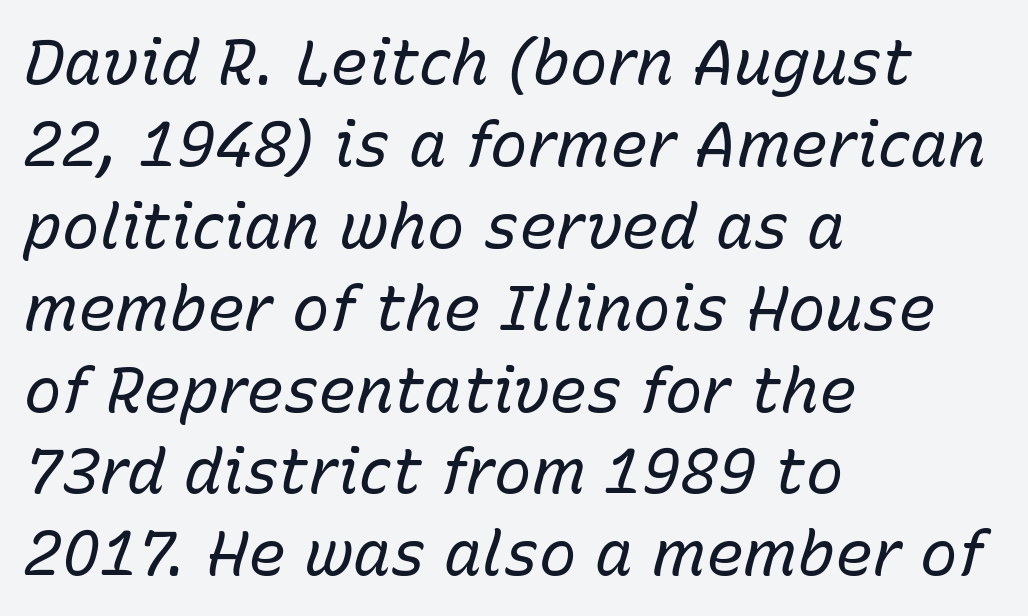
{"italic": "yes", "lean": "right", "slant_degrees": 15, "bold": "no", "weight": "regular", "width": "normal", "stroke_contrast": "low", "x_height": "medium", "monospaced": "no", "underline": "no", "align": "left", "line_spacing": "normal", "line_spacing_ratio": 1.3, "letter_spacing": "normal", "letter_spacing_em": 0.0, "glyph_px": 63}
